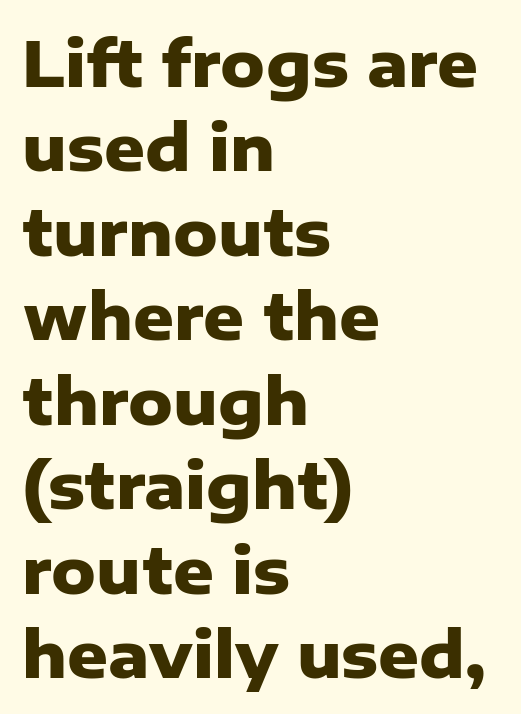
The image shows 63 px heavy sans-serif type, upright; set left-aligned, normal line spacing (1.34x), normal letter spacing, not underlined; low stroke contrast and a medium x-height.
